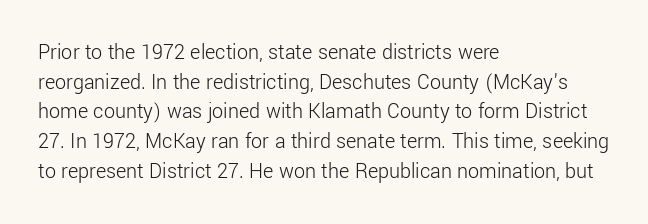
The image shows 22 px text type, upright; set left-aligned, normal line spacing (1.35x), normal letter spacing, not underlined.
